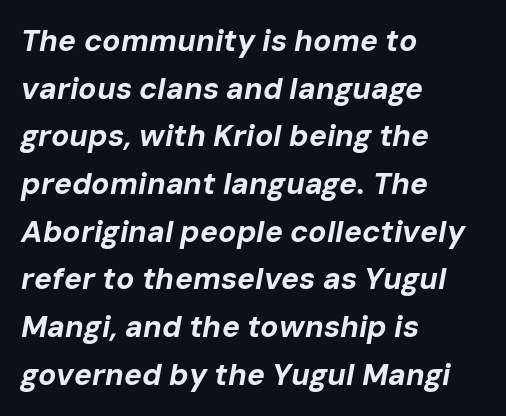
A normal amount of white space separates one row of letters from the next. The glyphs are unaccompanied by any horizontal stroke below them. Layout note: lines flush left. Italic: yes, the glyphs are oblique. I'd describe the lettering as bold — thick and assertive. What stands out about the letter spacing? Nothing — it is the standard amount.
